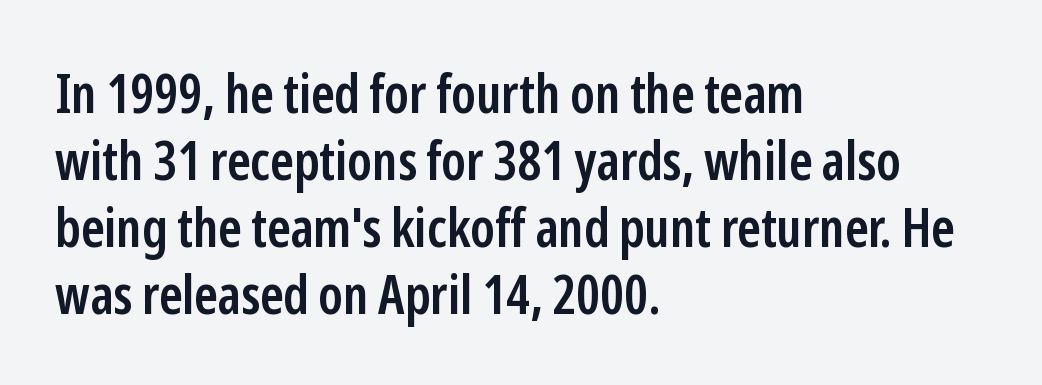
The image shows 54 px semibold, condensed sans-serif type, upright; set left-aligned, line spacing 1.24x, normal letter spacing, not underlined; low stroke contrast and a medium x-height.
